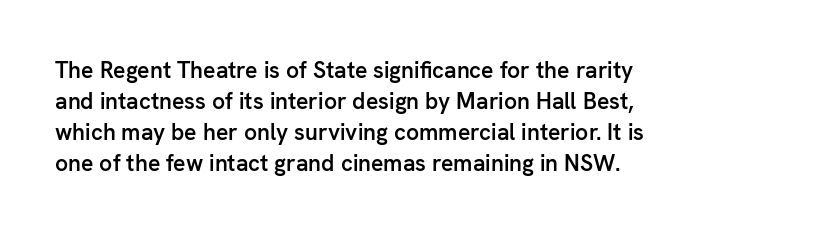
The image shows 23 px text type, upright; set left-aligned, normal line spacing (1.35x), normal letter spacing, not underlined.
